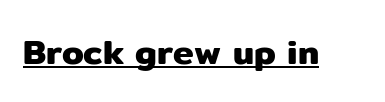
Q: Is the text italic (slanted)? A: No, it is upright.
Q: Is the typeface a serif or a sans-serif typeface? A: Sans-serif.
Q: Is the text underlined? A: Yes.
Q: Is the spacing between letters normal or unusually wide? A: Normal.
Q: Width (condensed, normal, or wide)? A: Normal.
Q: Stroke contrast? A: Low.
Q: x-height? A: Medium.
Q: Monospaced? A: No.
